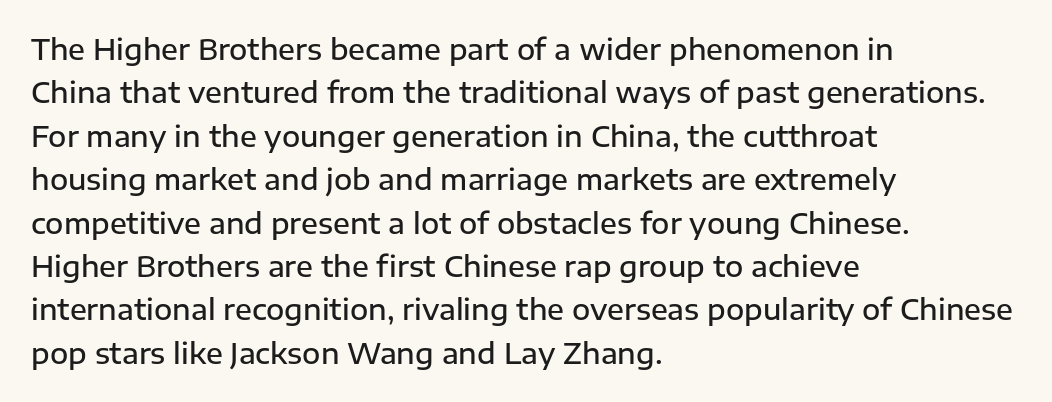
The image shows 28 px semibold sans-serif type, upright; set left-aligned, normal line spacing (1.55x), normal letter spacing, not underlined; low stroke contrast and a medium x-height.
